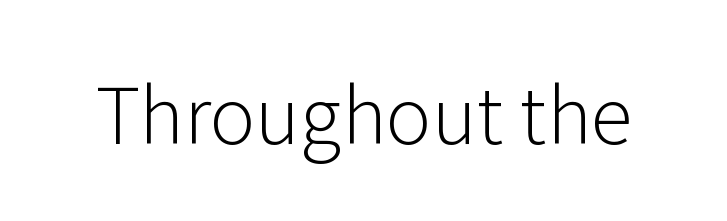
Q: Is the text bold? A: No.
Q: Is the text italic (slanted)? A: No, it is upright.
Q: Is the typeface a serif or a sans-serif typeface? A: Sans-serif.
Q: Is the text underlined? A: No.
Q: Is the spacing between letters normal or unusually wide? A: Normal.
Q: Width (condensed, normal, or wide)? A: Normal.
Q: Stroke contrast? A: Low.
Q: x-height? A: Medium.
Q: Monospaced? A: No.
